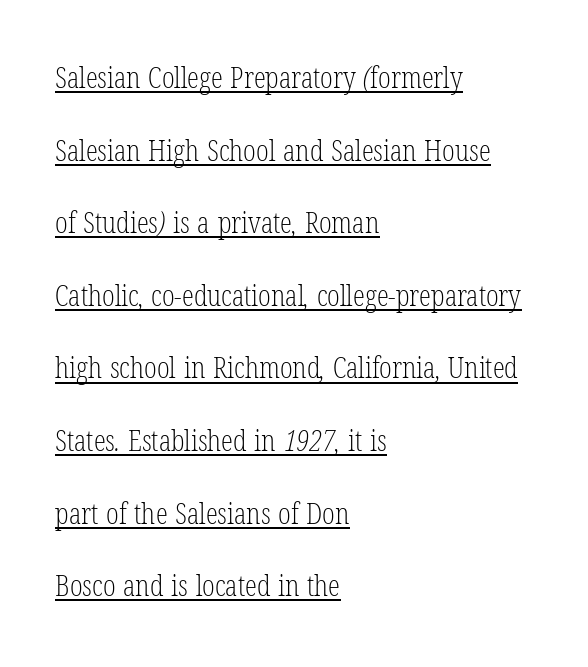
{"serif": "yes", "bold": "no", "weight": "light", "width": "condensed", "stroke_contrast": "low", "x_height": "medium", "monospaced": "no", "underline": "yes", "align": "left", "line_spacing": "loose", "line_spacing_ratio": 2.42, "letter_spacing": "normal", "letter_spacing_em": 0.0, "glyph_px": 30}
